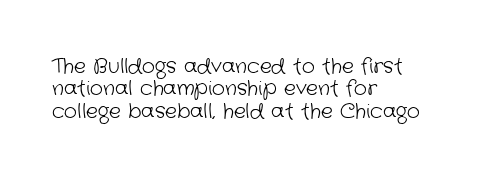
The image shows 20 px text type; set left-aligned, tight line spacing (1.12x), normal letter spacing, not underlined.
